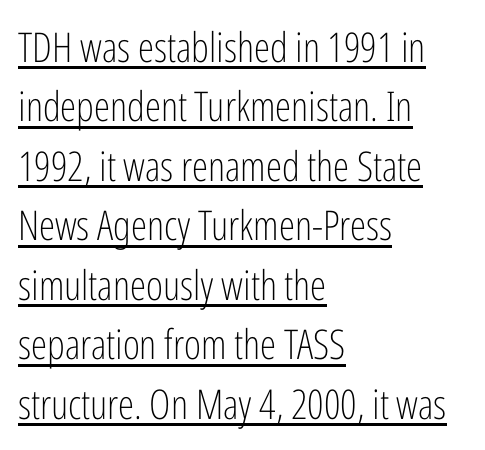
The image shows 41 px light, condensed sans-serif type, upright; set left-aligned, normal line spacing (1.45x), normal letter spacing, underlined; low stroke contrast and a medium x-height.
